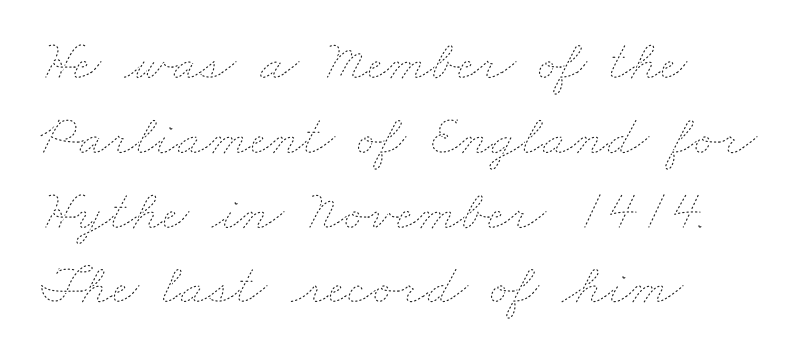
The image shows 58 px thin, wide type; set left-aligned, normal line spacing (1.29x), normal letter spacing, not underlined; low stroke contrast and a small x-height.
